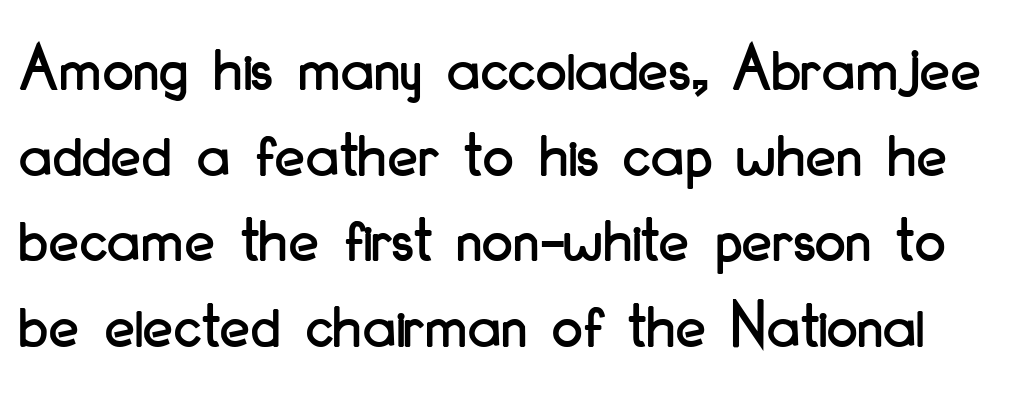
The image shows 69 px condensed sans-serif type, upright; set line spacing 1.24x, normal letter spacing, not underlined; low stroke contrast and a small x-height.
